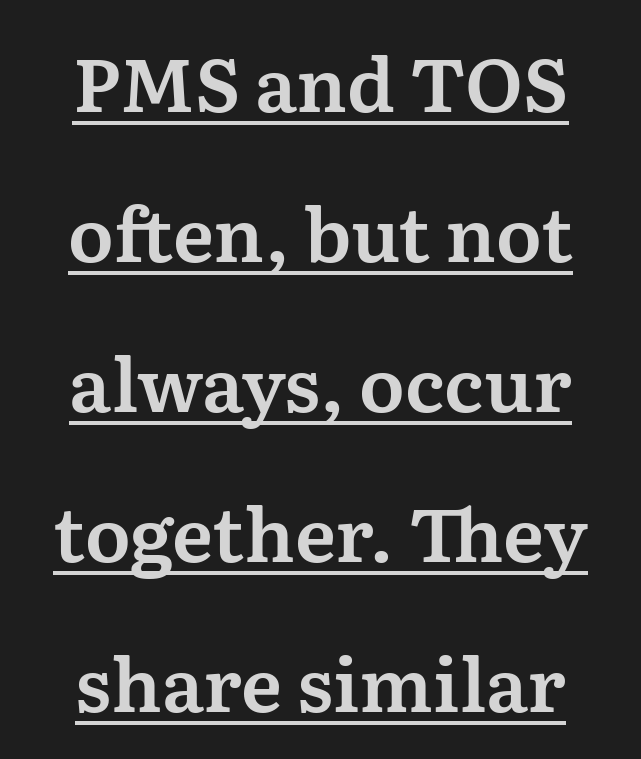
Q: Is the text italic (slanted)? A: No, it is upright.
Q: Is the typeface a serif or a sans-serif typeface? A: Serif.
Q: Is the text underlined? A: Yes.
Q: How is the paragraph aligned? A: Centered.
Q: Is the spacing between letters normal or unusually wide? A: Normal.
Q: Is the spacing between lines tight, normal or loose? A: Loose.
Q: Width (condensed, normal, or wide)? A: Normal.
Q: Stroke contrast? A: Medium.
Q: x-height? A: Medium.
Q: Monospaced? A: No.
